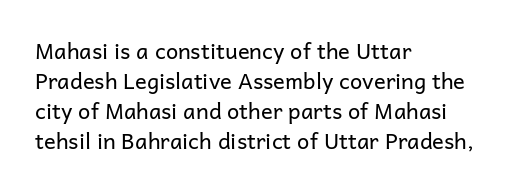
{"italic": "no", "bold": "no", "underline": "no", "align": "left", "line_spacing": "normal", "line_spacing_ratio": 1.36, "letter_spacing": "normal", "letter_spacing_em": 0.0, "glyph_px": 22}
